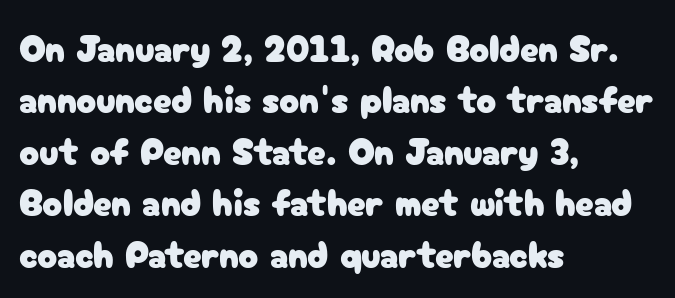
Honestly, the letter spacing is just normal — you wouldn't notice it. The specimen reads as upright at a glance. Beneath every word, the page is bare. Horizontally, the lines are justified to the leading edge only. The designer went with a sans here, leaving each stem footless. The passage shown is typed in a proportional face where columns would drift.
